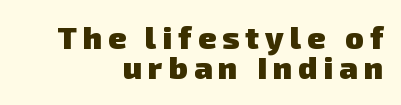
{"serif": "no", "bold": "yes", "weight": "heavy", "width": "normal", "stroke_contrast": "low", "x_height": "medium", "monospaced": "no", "underline": "no", "align": "right", "line_spacing": "tight", "line_spacing_ratio": 0.98, "letter_spacing": "wide", "letter_spacing_em": 0.2, "glyph_px": 31}
